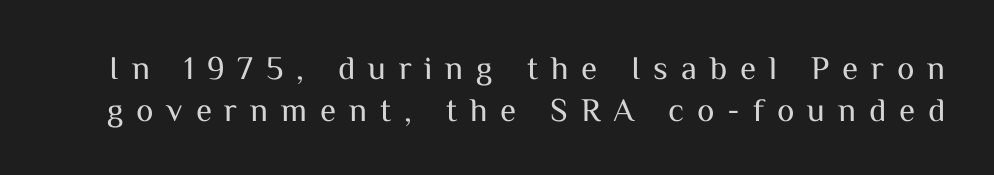
The image shows 33 px regular-weight sans-serif type, upright; set normal line spacing (1.28x), unusually wide letter spacing (+0.39 em), not underlined; medium stroke contrast and a medium x-height.
